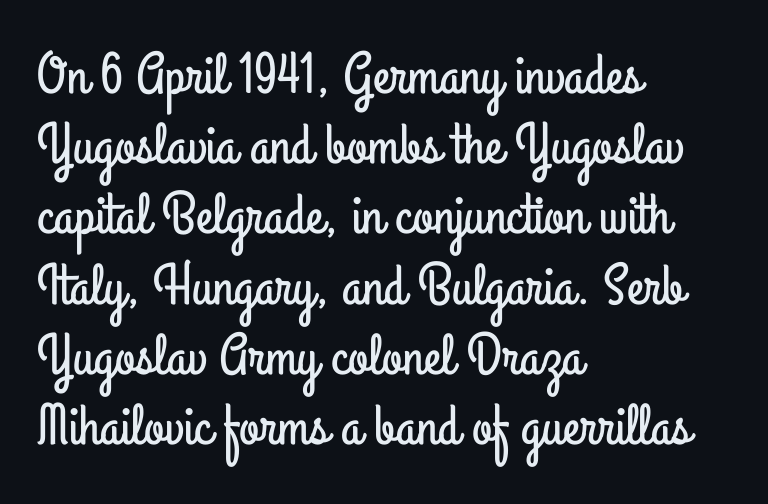
Varying glyph widths throughout — classic text-font behaviour. Note: no serifs on the glyphs. Tall strokes in this sample are plumb rather than angled. A student would call this left alignment; a typographer would say flush left, rag right. Nothing unusual about the tracking: characters are spaced as the font intends.
